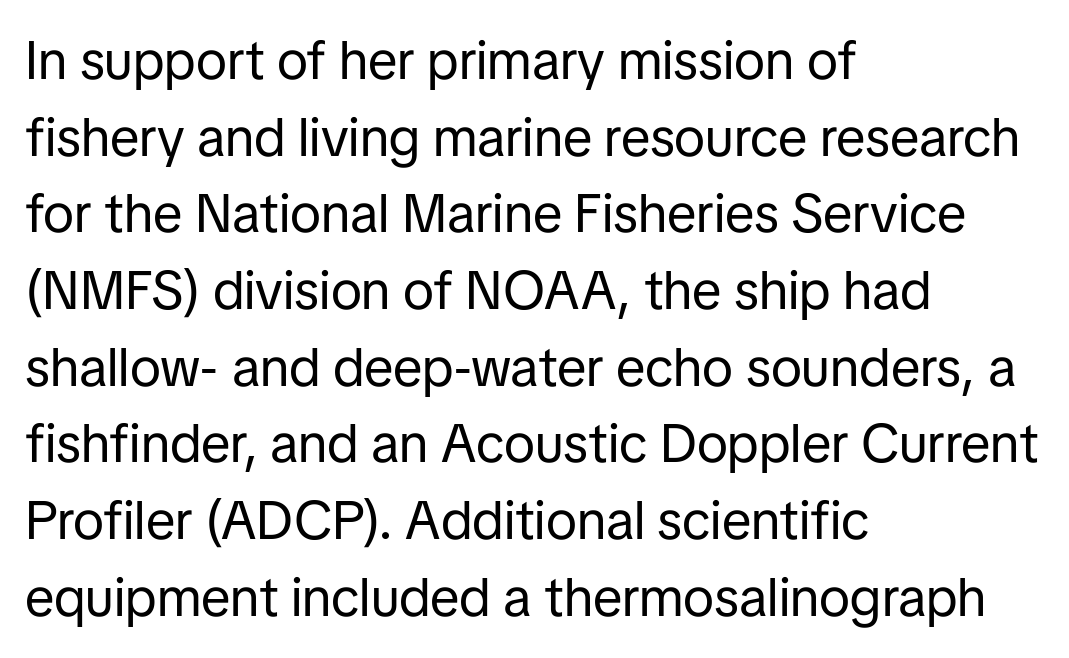
A typesetter would call this proportional, since set widths differ per character. Caption: standard tracking, unaltered. Caption: multi-line text, flush left, ragged right. Type without underlining. Nope, no serifs anywhere on these letters. Nothing heavy about these letters — not bold at all.
